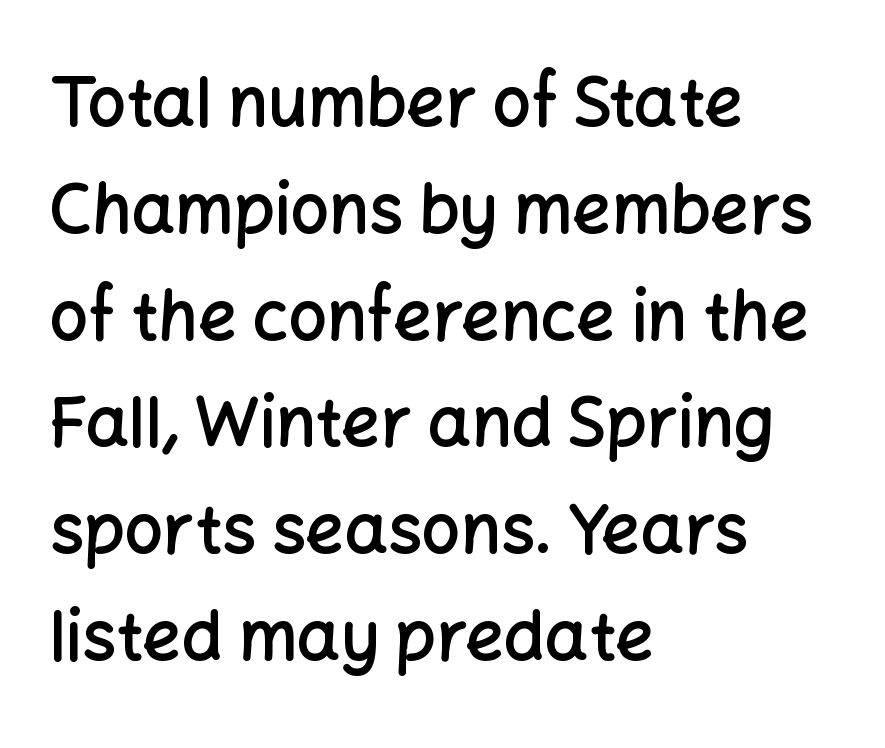
The image shows 68 px semibold sans-serif type, upright; set left-aligned, normal line spacing (1.57x), normal letter spacing, not underlined; low stroke contrast and a medium x-height.
